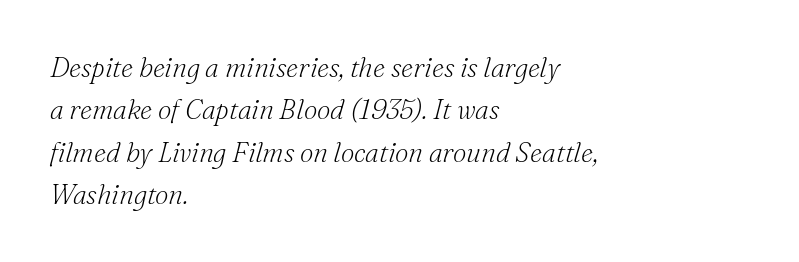
This rendering leaves character spacing at its baseline value. The words here are not underlined. The space between consecutive lines is moderate. The passage is arranged the way most books set body copy — flush left. The weight would be labelled regular, book, light, or lighter still.
